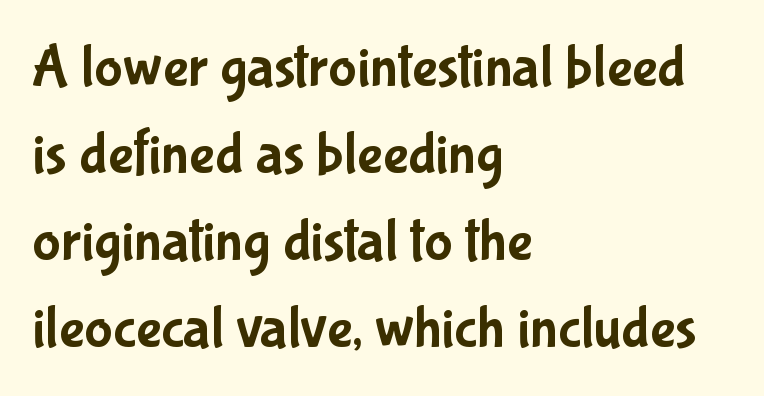
{"serif": "no", "italic": "no", "width": "condensed", "stroke_contrast": "low", "x_height": "medium", "monospaced": "no", "underline": "no", "align": "left", "line_spacing": "normal", "line_spacing_ratio": 1.45, "letter_spacing": "normal", "letter_spacing_em": 0.0, "glyph_px": 60}
